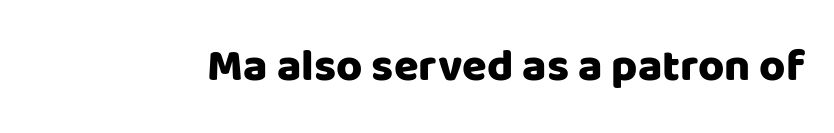
Q: Is the text italic (slanted)? A: No, it is upright.
Q: Is the typeface a serif or a sans-serif typeface? A: Sans-serif.
Q: Is the text underlined? A: No.
Q: Is the spacing between letters normal or unusually wide? A: Normal.
Q: Width (condensed, normal, or wide)? A: Normal.
Q: Stroke contrast? A: Low.
Q: x-height? A: Large.
Q: Monospaced? A: No.
